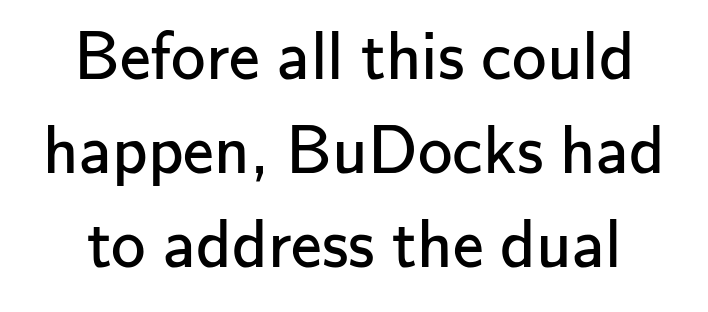
The image shows 69 px regular-weight sans-serif type, upright; set normal line spacing (1.36x), normal letter spacing, not underlined; low stroke contrast and a small x-height.
